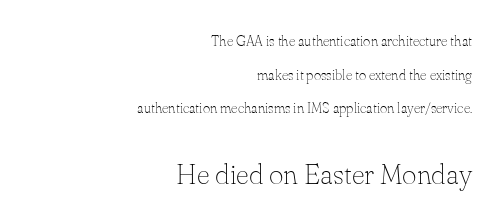
The image shows 28 px thin serif type, upright; set right-aligned, loose line spacing (2.41x), normal letter spacing, not underlined; the second (bottom) block is 2.0x larger; low stroke contrast and a small x-height.
